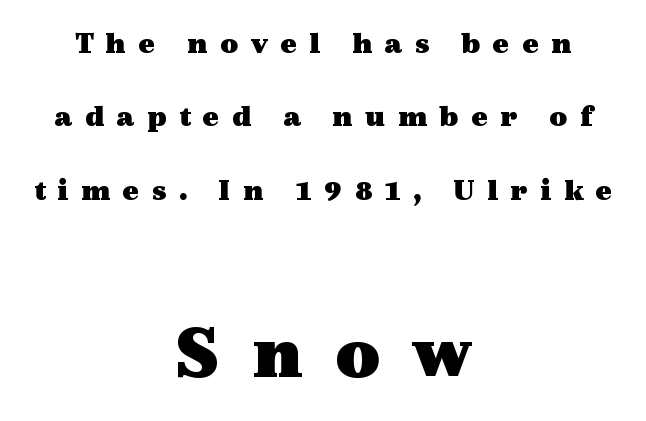
{"serif": "yes", "italic": "no", "bold": "yes", "weight": "heavy", "width": "wide", "x_height": "medium", "monospaced": "no", "underline": "no", "align": "center", "line_spacing": "loose", "line_spacing_ratio": 2.37, "letter_spacing": "wide", "letter_spacing_em": 0.4, "larger_block": "second", "size_ratio": 2.52, "glyph_px": 78}
